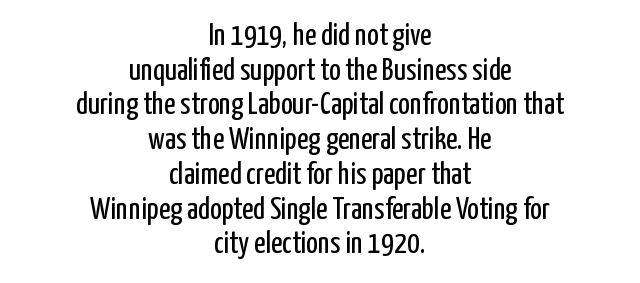
The image shows 31 px regular-weight, condensed sans-serif type, upright; set centered, tight line spacing (1.12x), normal letter spacing, not underlined; low stroke contrast and a medium x-height.
